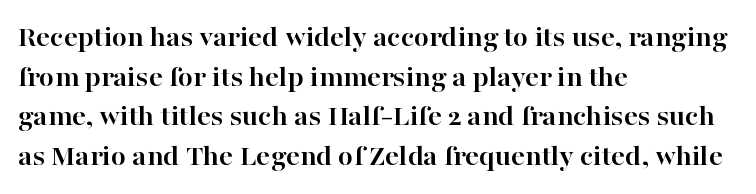
Is this a sans? No — the strokes have serifs. Is this a fixed-width face? No — the glyphs have proportional, varying widths. How would I describe the line gaps? Plain and ordinary. How are the letters spaced? Ordinarily, with no added tracking.
